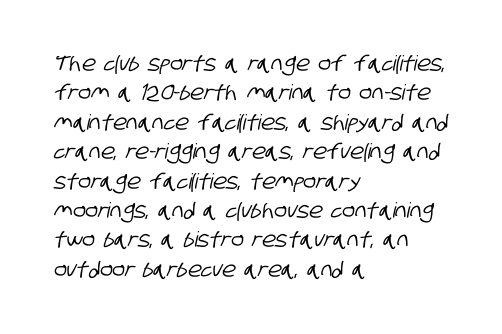
Q: Is the text underlined? A: No.
Q: How is the paragraph aligned? A: Left-aligned.
Q: Is the spacing between letters normal or unusually wide? A: Normal.
Q: Is the spacing between lines tight, normal or loose? A: Normal.
